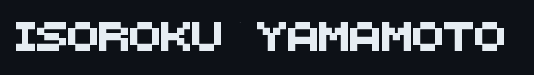
Q: Is the typeface a serif or a sans-serif typeface? A: Sans-serif.
Q: Is the text underlined? A: No.
Q: Is the spacing between letters normal or unusually wide? A: Normal.
Q: Width (condensed, normal, or wide)? A: Normal.
Q: Stroke contrast? A: Medium.
Q: x-height? A: Large.
Q: Monospaced? A: No.
